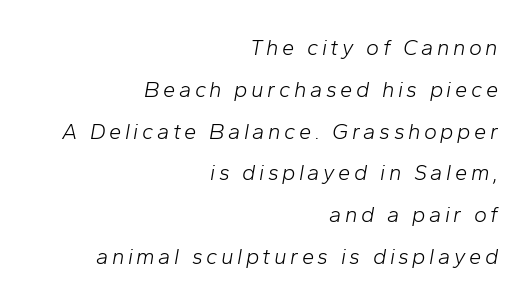
The image shows 22 px text type, italic (leaning right); set right-aligned, loose line spacing (1.9x), not underlined.
